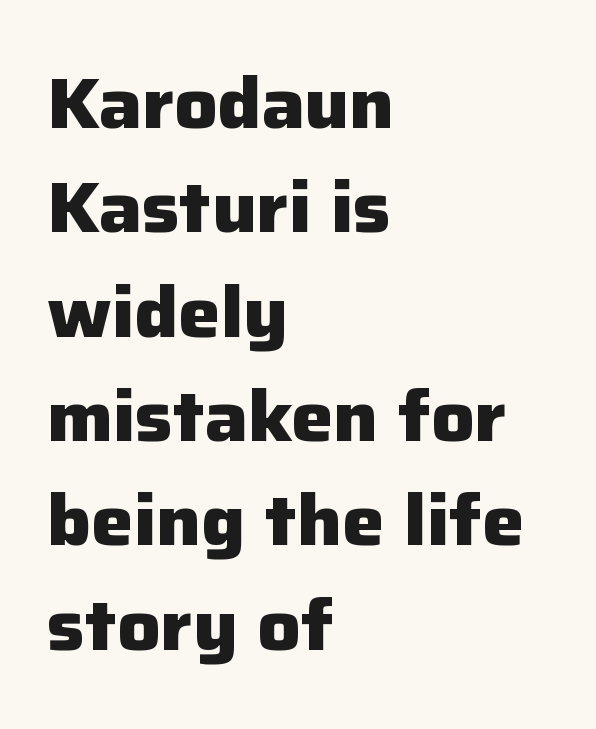
The image shows 71 px heavy sans-serif type, upright; set left-aligned, normal line spacing (1.47x), normal letter spacing, not underlined; low stroke contrast and a medium x-height.
